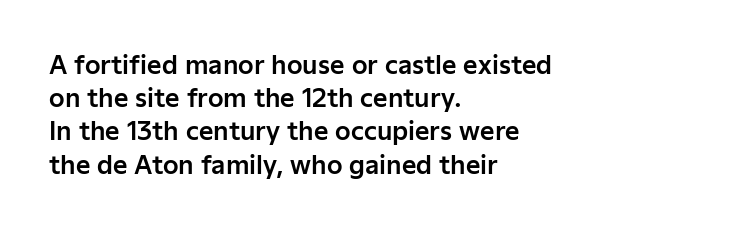
Q: Is the text italic (slanted)? A: No, it is upright.
Q: Is the text underlined? A: No.
Q: How is the paragraph aligned? A: Left-aligned.
Q: Is the spacing between letters normal or unusually wide? A: Normal.
Q: Is the spacing between lines tight, normal or loose? A: Normal.
